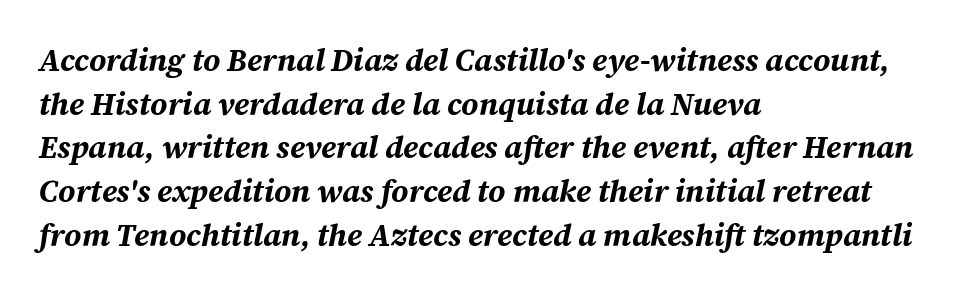
{"italic": "yes", "lean": "right", "slant_degrees": 12, "bold": "yes", "weight": "bold", "width": "normal", "stroke_contrast": "medium", "x_height": "medium", "monospaced": "no", "underline": "no", "align": "left", "line_spacing": "normal", "line_spacing_ratio": 1.41, "letter_spacing": "normal", "letter_spacing_em": 0.0, "glyph_px": 31}
